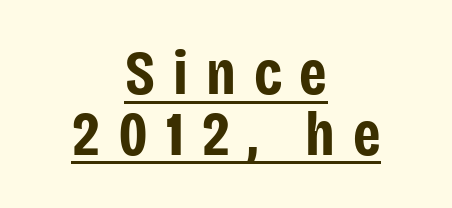
Q: Is the text bold? A: Yes.
Q: Is the text italic (slanted)? A: No, it is upright.
Q: Is the typeface a serif or a sans-serif typeface? A: Sans-serif.
Q: Is the text underlined? A: Yes.
Q: How is the paragraph aligned? A: Centered.
Q: Is the spacing between letters normal or unusually wide? A: Unusually wide.
Q: Is the spacing between lines tight, normal or loose? A: Tight.
Q: Width (condensed, normal, or wide)? A: Condensed.
Q: Stroke contrast? A: Low.
Q: x-height? A: Large.
Q: Monospaced? A: No.
